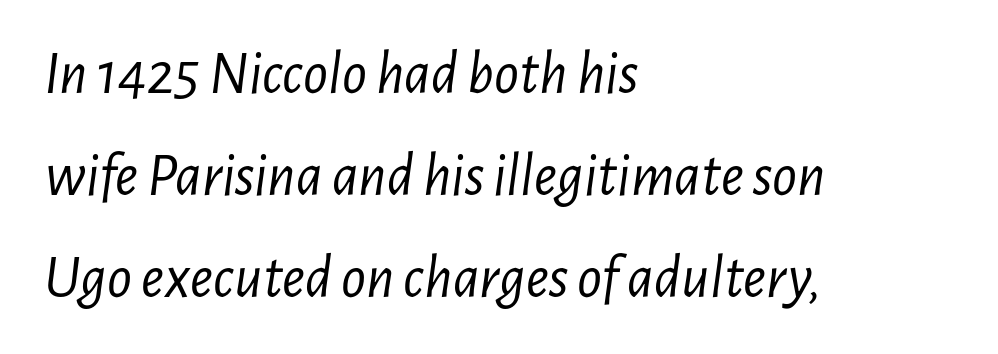
Q: Is the text bold? A: No.
Q: Is the text italic (slanted)? A: Yes, it leans right by about 7 degrees.
Q: Is the text underlined? A: No.
Q: How is the paragraph aligned? A: Left-aligned.
Q: Is the spacing between letters normal or unusually wide? A: Normal.
Q: Is the spacing between lines tight, normal or loose? A: Normal.
Q: Width (condensed, normal, or wide)? A: Condensed.
Q: Stroke contrast? A: Low.
Q: x-height? A: Medium.
Q: Monospaced? A: No.
